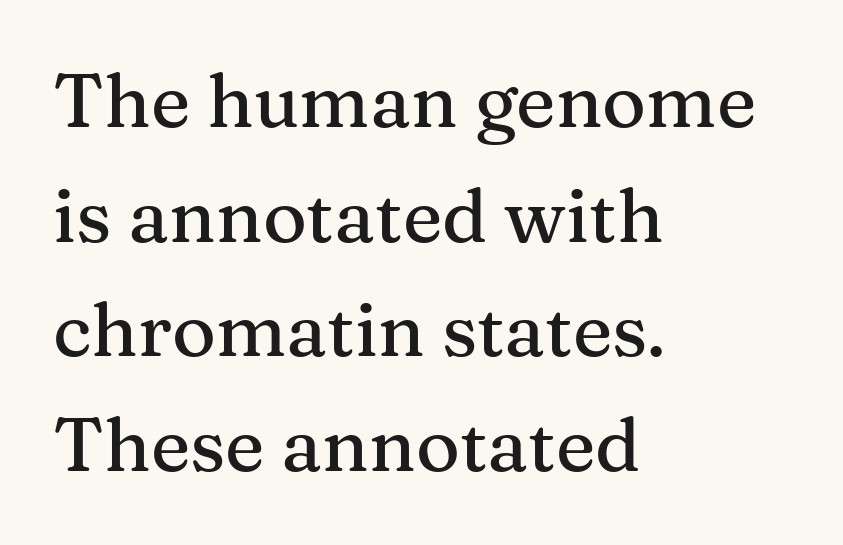
Q: Is the text italic (slanted)? A: No, it is upright.
Q: Is the typeface a serif or a sans-serif typeface? A: Serif.
Q: Is the text underlined? A: No.
Q: How is the paragraph aligned? A: Left-aligned.
Q: Is the spacing between letters normal or unusually wide? A: Normal.
Q: Is the spacing between lines tight, normal or loose? A: Normal.
Q: Width (condensed, normal, or wide)? A: Normal.
Q: Stroke contrast? A: Medium.
Q: x-height? A: Medium.
Q: Monospaced? A: No.
